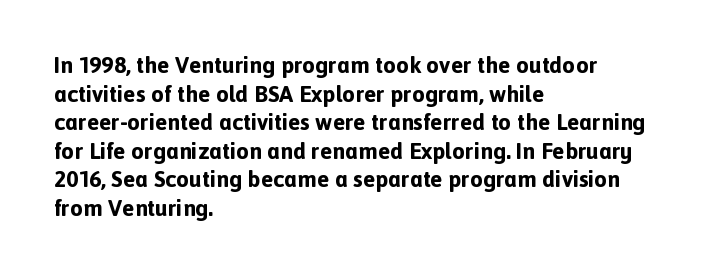
Q: Is the text bold? A: Yes.
Q: Is the text italic (slanted)? A: No, it is upright.
Q: Is the text underlined? A: No.
Q: How is the paragraph aligned? A: Left-aligned.
Q: Is the spacing between letters normal or unusually wide? A: Normal.
